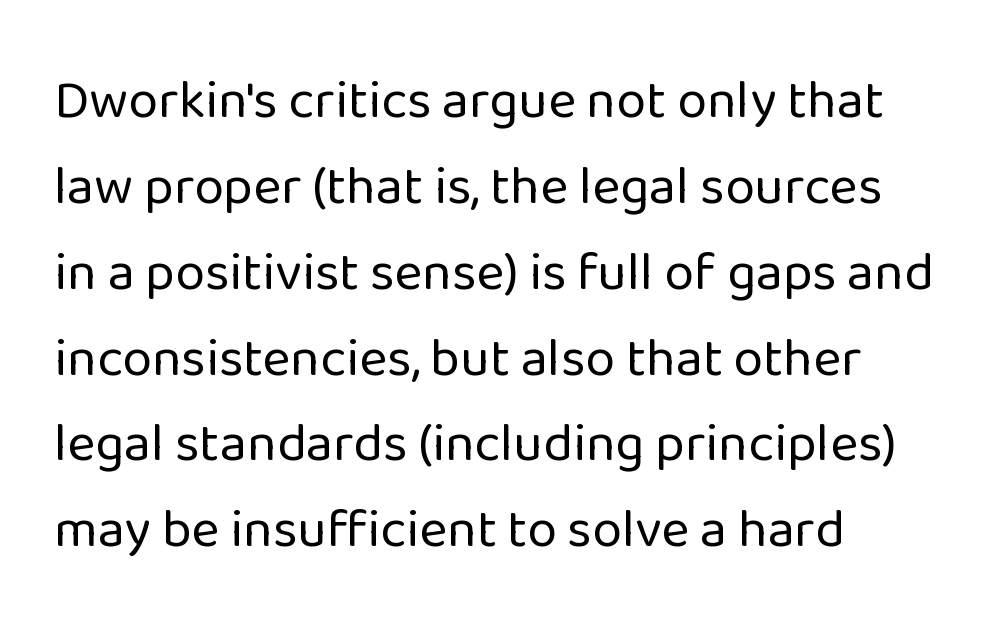
{"serif": "no", "italic": "no", "bold": "no", "weight": "regular", "width": "normal", "stroke_contrast": "low", "x_height": "medium", "monospaced": "no", "underline": "no", "align": "left", "line_spacing": "normal", "line_spacing_ratio": 1.59, "letter_spacing": "normal", "letter_spacing_em": 0.0, "glyph_px": 54}
